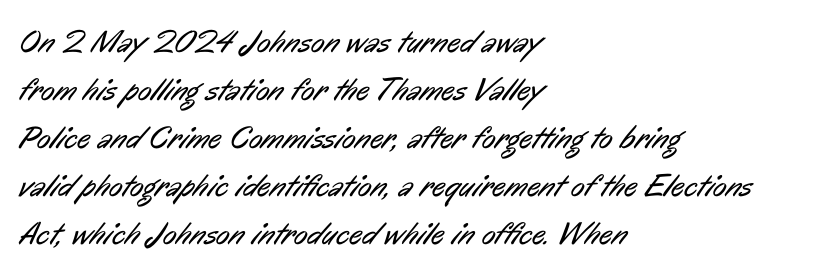
The image shows 32 px regular-weight, condensed sans-serif type; set left-aligned, normal line spacing (1.5x), normal letter spacing, not underlined; low stroke contrast and a medium x-height.
